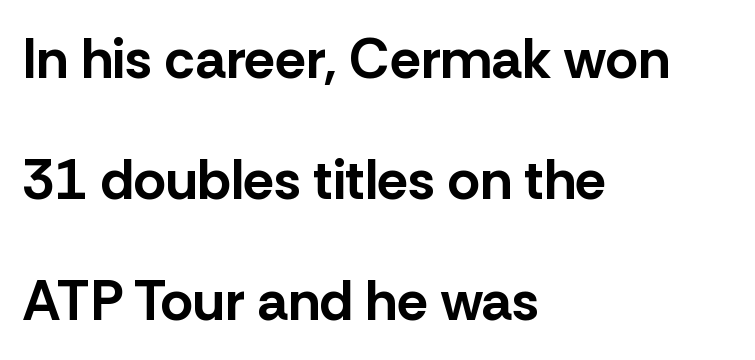
{"serif": "no", "italic": "no", "bold": "yes", "weight": "bold", "width": "normal", "stroke_contrast": "low", "x_height": "medium", "monospaced": "no", "underline": "no", "align": "left", "line_spacing": "loose", "line_spacing_ratio": 2.16, "letter_spacing": "normal", "letter_spacing_em": 0.0, "glyph_px": 56}
